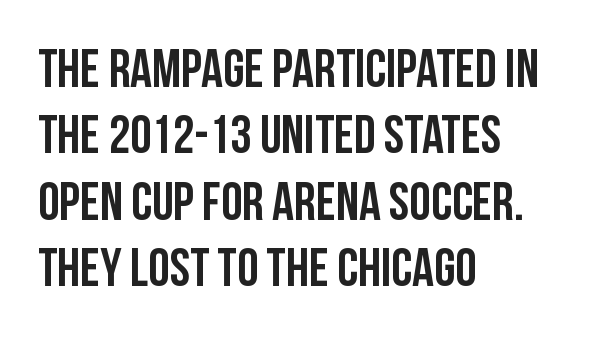
The image shows 54 px condensed sans-serif type, upright; set left-aligned, line spacing 1.23x, normal letter spacing, not underlined; low stroke contrast and a large x-height.
